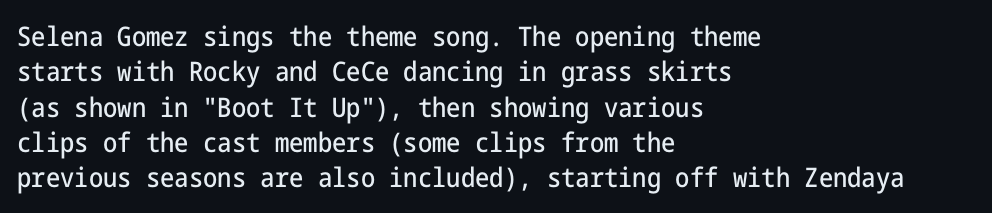
Interline gaps are of average width in this sample. The axis of the letterforms is exactly vertical. Casual observation: everything's shoved over to the left. These lines keep a tight, regular rhythm from letter to letter. Unmarked baselines from the first word to the last.
